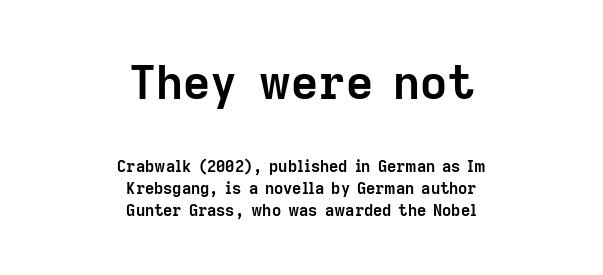
The image shows 47 px semibold sans-serif type, upright; set centered, normal line spacing (1.39x), normal letter spacing, not underlined; the first (top) block is 2.94x larger; low stroke contrast and a medium x-height.
